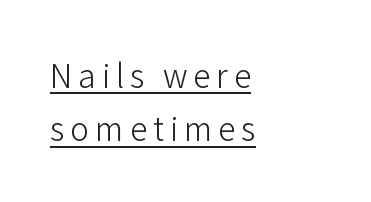
Q: Is the text bold? A: No.
Q: Is the text italic (slanted)? A: No, it is upright.
Q: Is the typeface a serif or a sans-serif typeface? A: Sans-serif.
Q: Is the text underlined? A: Yes.
Q: How is the paragraph aligned? A: Left-aligned.
Q: Is the spacing between lines tight, normal or loose? A: Normal.
Q: Width (condensed, normal, or wide)? A: Normal.
Q: Stroke contrast? A: Low.
Q: x-height? A: Medium.
Q: Monospaced? A: No.
